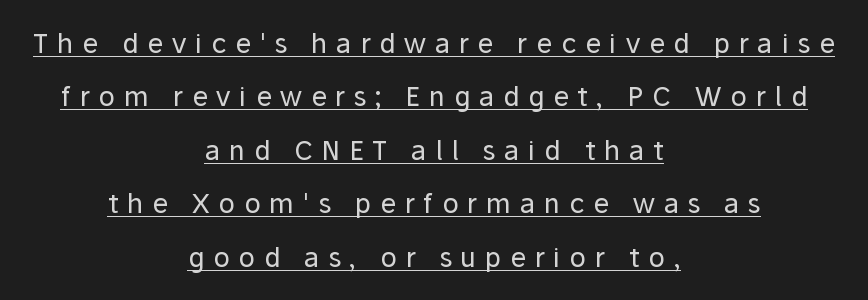
Q: Is the text bold? A: No.
Q: Is the text italic (slanted)? A: No, it is upright.
Q: Is the text underlined? A: Yes.
Q: How is the paragraph aligned? A: Centered.
Q: Is the spacing between letters normal or unusually wide? A: Unusually wide.
Q: Is the spacing between lines tight, normal or loose? A: Loose.
